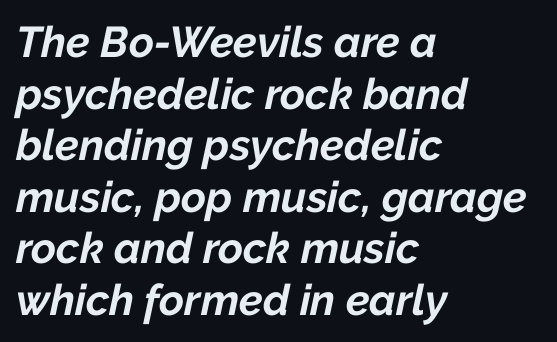
Tall strokes in this sample are angled rather than plumb. Is this a fixed-width face? No — the glyphs have proportional, varying widths. Compared with a centered layout, this one pins lines to the left instead. There is no visible air inserted between adjacent glyphs.
